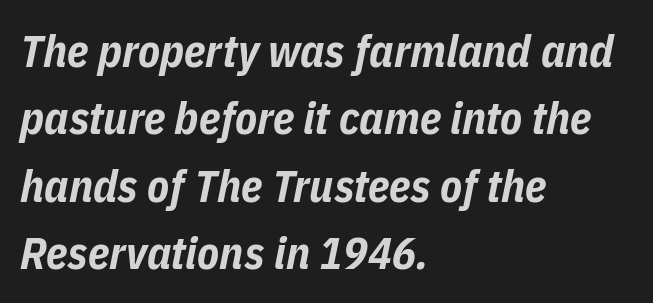
There's an unmistakable incline to the writing here. This block has exactly the height ordinary leading produces. Plenty of ink on the page — the face is bold. The space beneath each line is pristine and unruled.
